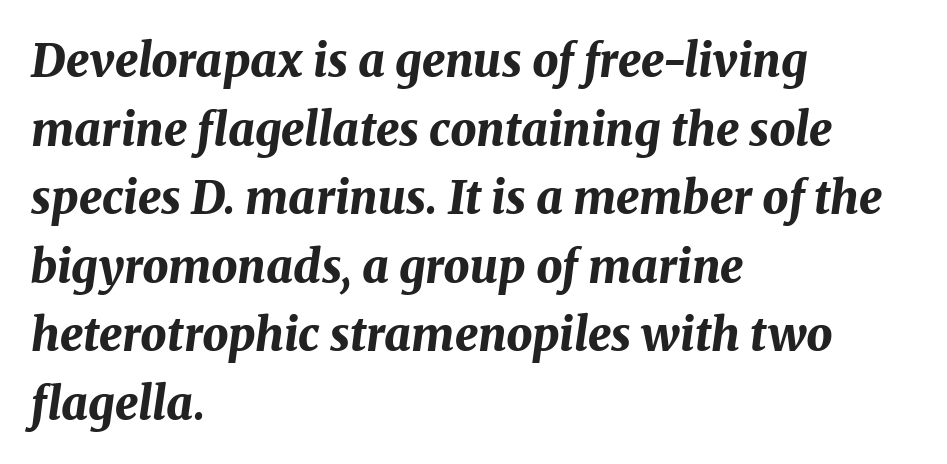
These lines are set flush left with a ragged right edge. The glyphs look as if they've been sheared to an angle. Is this a fixed-width face? No — the glyphs have proportional, varying widths. This rendering features lettering with no underline.
